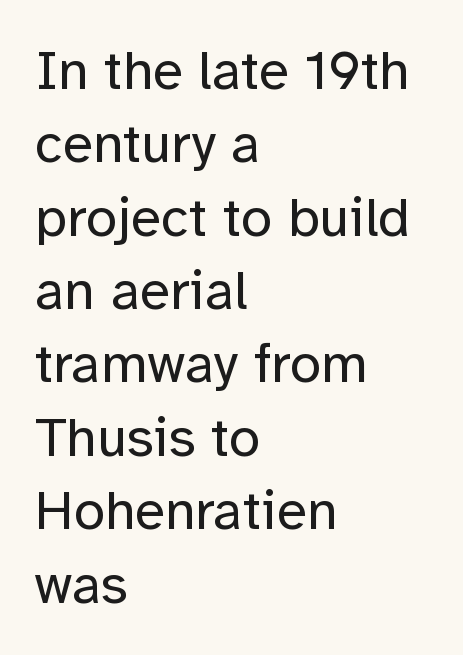
Descenders hang freely into open space. Each letter keeps its own natural width here, so spacing adapts to shape. No letter is thick-stroked: the sample isn't bold. Posture: upright roman.
